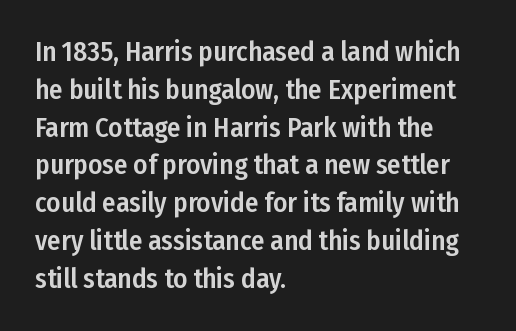
The image shows 27 px text type, upright; set left-aligned, normal line spacing (1.4x), normal letter spacing, not underlined.
